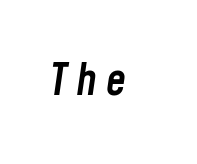
{"italic": "yes", "lean": "right", "slant_degrees": 8, "bold": "semi", "weight": "semibold", "width": "condensed", "stroke_contrast": "low", "x_height": "medium", "monospaced": "no", "underline": "no", "letter_spacing": "wide", "letter_spacing_em": 0.2, "glyph_px": 45}
